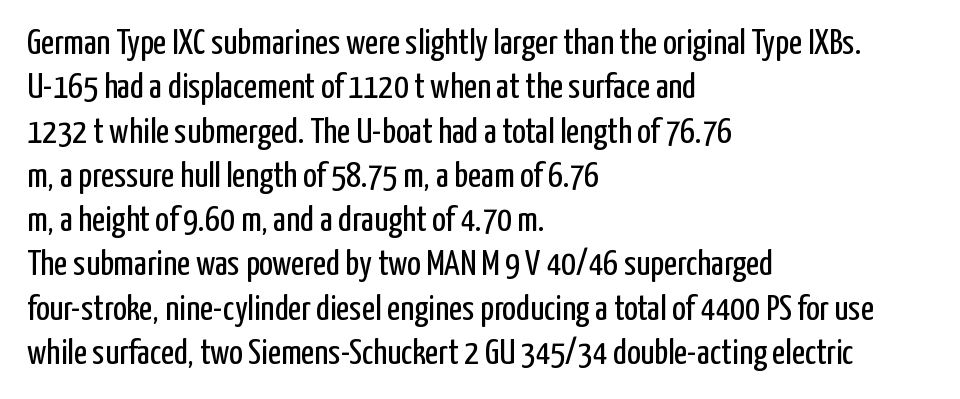
Think standard paragraph weight, or any step lighter than that. Spacing between characters is what you'd get straight out of the box. This sample uses an upright cut, with every glyph sitting square on the baseline. To sum up the face: it is a sans, with no serifs. The passage shown is typed in a proportional face where columns would drift.
